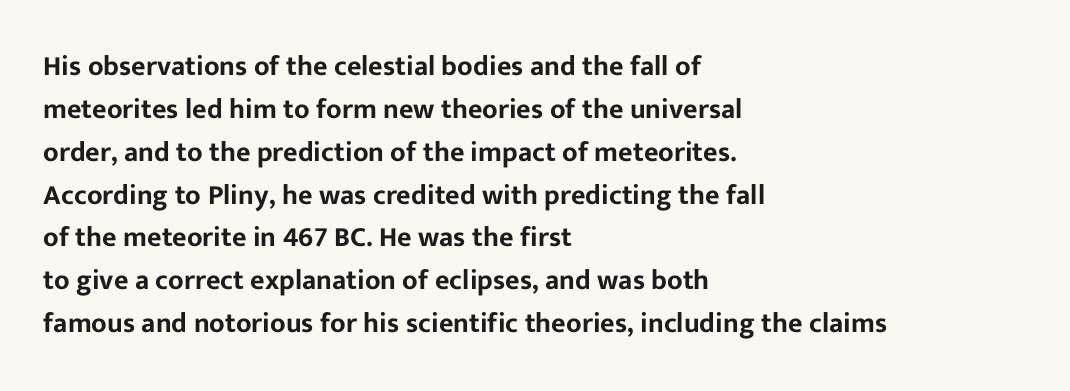
The image shows 28 px sans-serif type, upright; set left-aligned, normal line spacing (1.53x), normal letter spacing, not underlined; low stroke contrast and a medium x-height.
